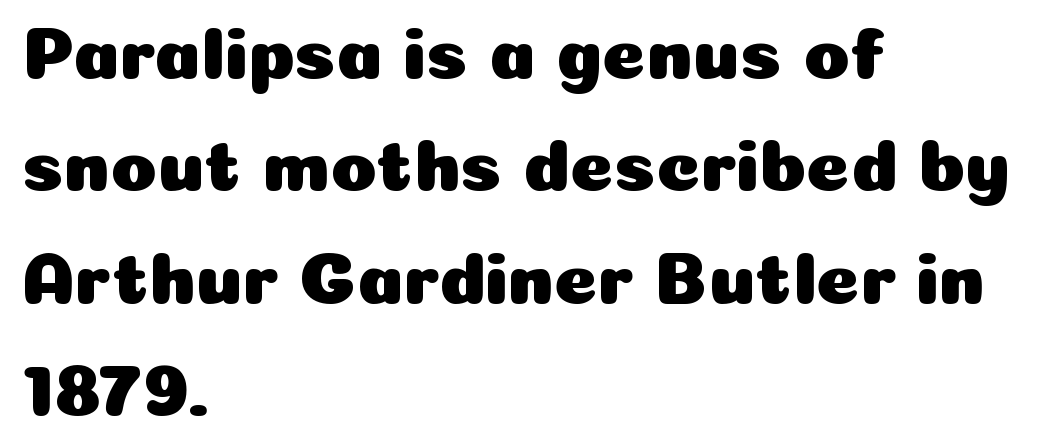
Q: Is the text italic (slanted)? A: No, it is upright.
Q: Is the typeface a serif or a sans-serif typeface? A: Sans-serif.
Q: Is the text underlined? A: No.
Q: How is the paragraph aligned? A: Left-aligned.
Q: Is the spacing between letters normal or unusually wide? A: Normal.
Q: Is the spacing between lines tight, normal or loose? A: Normal.
Q: Width (condensed, normal, or wide)? A: Normal.
Q: Stroke contrast? A: Low.
Q: x-height? A: Medium.
Q: Monospaced? A: No.
